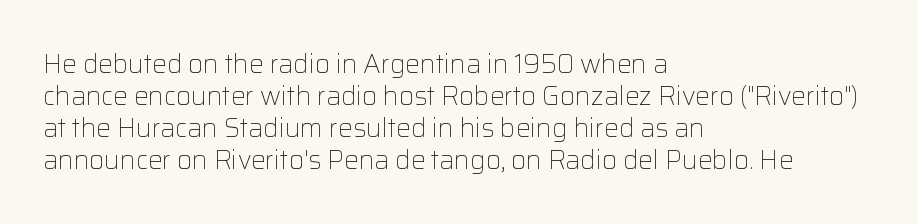
Q: Is the text bold? A: No.
Q: Is the text italic (slanted)? A: No, it is upright.
Q: Is the text underlined? A: No.
Q: How is the paragraph aligned? A: Left-aligned.
Q: Is the spacing between letters normal or unusually wide? A: Normal.
